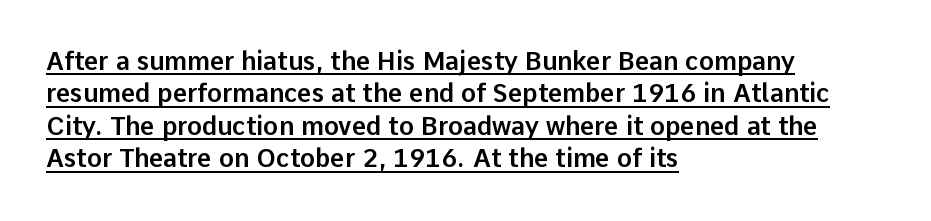
The image shows 25 px text type, upright; set left-aligned, normal line spacing (1.3x), normal letter spacing, underlined.
